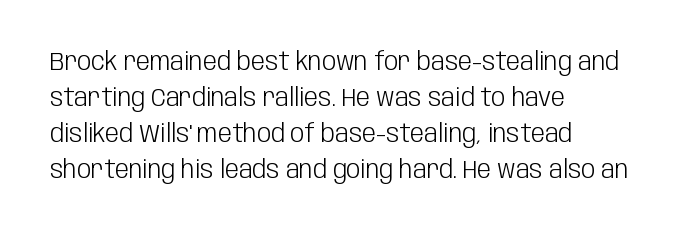
{"italic": "no", "bold": "no", "underline": "no", "align": "left", "line_spacing": "normal", "line_spacing_ratio": 1.44, "letter_spacing": "normal", "letter_spacing_em": 0.0, "glyph_px": 25}
